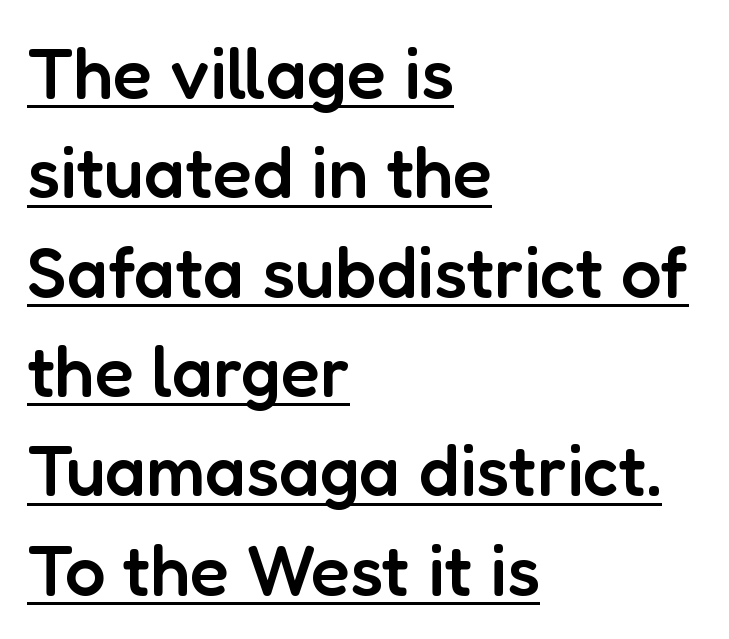
The image shows 72 px semibold sans-serif type, upright; set left-aligned, normal line spacing (1.38x), normal letter spacing, underlined; low stroke contrast and a medium x-height.
